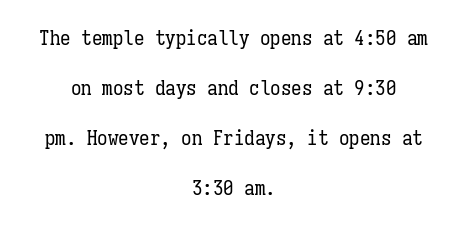
The image shows 21 px text type, upright; set centered, loose line spacing (2.38x), normal letter spacing, not underlined.
